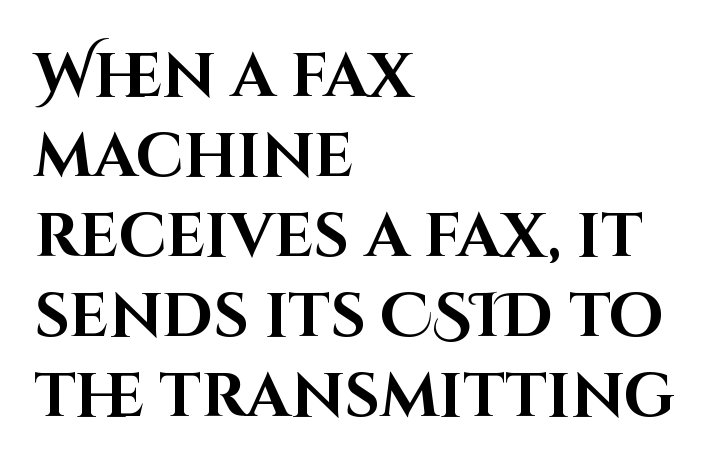
Q: Is the text bold? A: Yes.
Q: Is the text italic (slanted)? A: No, it is upright.
Q: Is the typeface a serif or a sans-serif typeface? A: Sans-serif.
Q: Is the text underlined? A: No.
Q: How is the paragraph aligned? A: Left-aligned.
Q: Is the spacing between letters normal or unusually wide? A: Normal.
Q: Is the spacing between lines tight, normal or loose? A: Normal.
Q: Width (condensed, normal, or wide)? A: Normal.
Q: Stroke contrast? A: High.
Q: x-height? A: Large.
Q: Monospaced? A: No.
